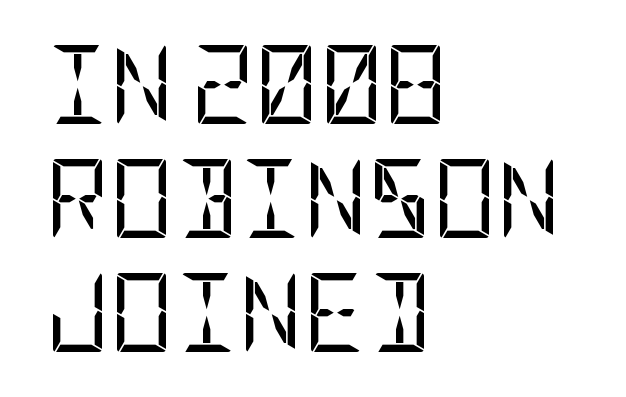
The block of text has a typical density, with ordinary space between rows. The face used here is a sans, in the tradition of grotesques and geometrics. Rendered with straight, roman letterforms. Bold? No — there's no thickening of the strokes. Between one letter and the next there's only the usual sliver of space. A student would call this left alignment; a typographer would say flush left, rag right.
